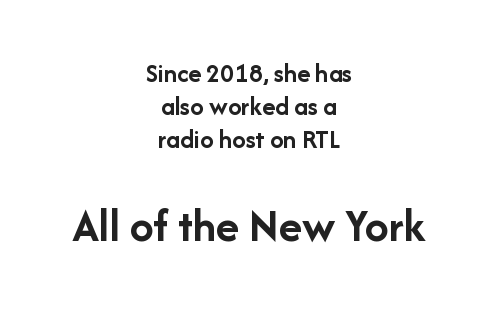
{"serif": "no", "italic": "no", "bold": "yes", "weight": "semibold", "width": "normal", "stroke_contrast": "low", "x_height": "medium", "monospaced": "no", "underline": "no", "align": "center", "line_spacing_ratio": 1.23, "letter_spacing": "normal", "letter_spacing_em": 0.0, "larger_block": "second", "size_ratio": 1.78, "glyph_px": 48}
